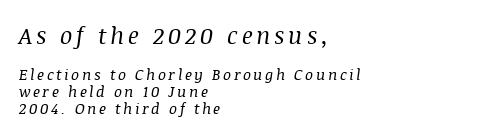
Quick note: interline space is minimal. Letters rest on an invisible, unmarked baseline. Caption: face not bold, strokes unweighted. A typesetter would mark this as italic.
